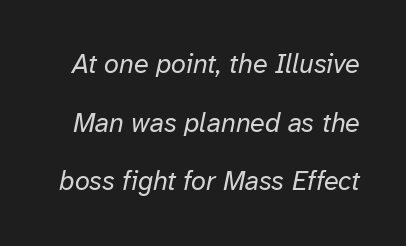
Regarding leading, the lines here are spaced well apart. Summary of weight: not heavy and not bold. Only glyphs here, with clear space below each row. The horizontal fit of the characters is conventional and even.
